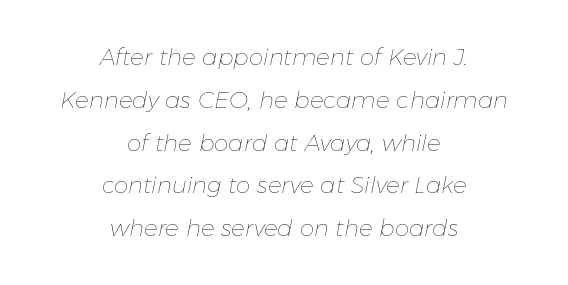
The image shows 23 px text type, italic (leaning right); set centered, line spacing 1.86x, normal letter spacing, not underlined.
